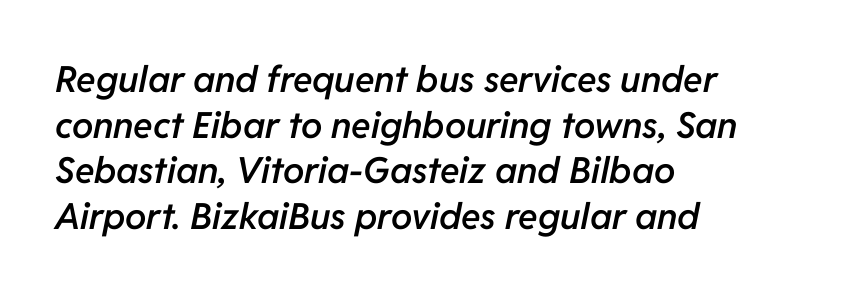
The image shows 36 px semibold type, italic (leaning right); set left-aligned, normal line spacing (1.27x), normal letter spacing, not underlined; low stroke contrast and a medium x-height.
